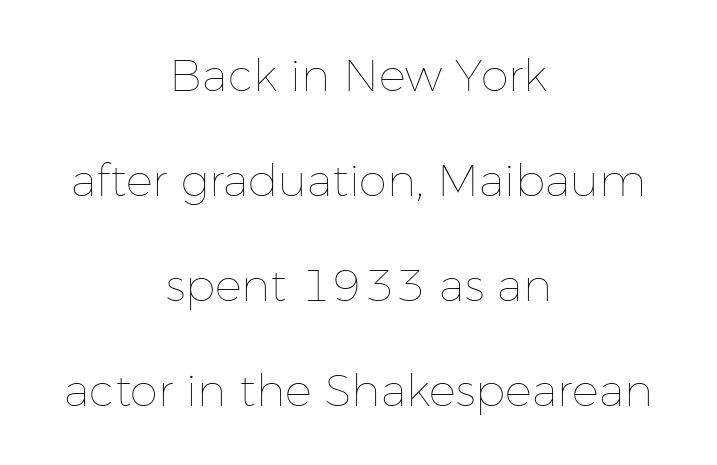
{"italic": "no", "bold": "no", "weight": "thin", "width": "normal", "stroke_contrast": "low", "x_height": "medium", "monospaced": "no", "underline": "no", "align": "center", "line_spacing": "loose", "line_spacing_ratio": 2.33, "letter_spacing": "normal", "letter_spacing_em": 0.0, "glyph_px": 45}
